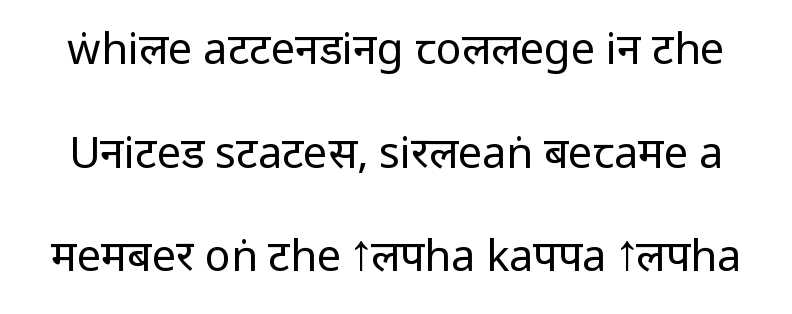
The image shows 43 px regular-weight, condensed sans-serif type, upright; set loose line spacing (2.41x), normal letter spacing, not underlined; low stroke contrast.
